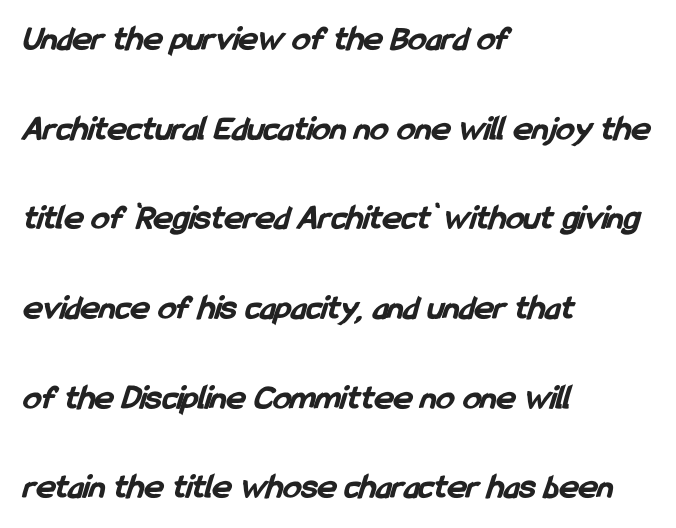
Is there much room between lines? Yes — plenty of vertical air separates them. Each word holds together tightly as a unit, with standard inter-letter gaps. The face used here is proportionally spaced, like ordinary book or web type. In terms of weight, the rendering is a true, heavy bold.
